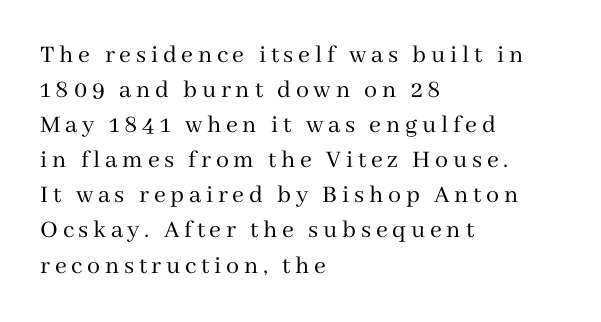
Q: Is the text bold? A: No.
Q: Is the text italic (slanted)? A: No, it is upright.
Q: Is the text underlined? A: No.
Q: How is the paragraph aligned? A: Left-aligned.
Q: Is the spacing between lines tight, normal or loose? A: Normal.
